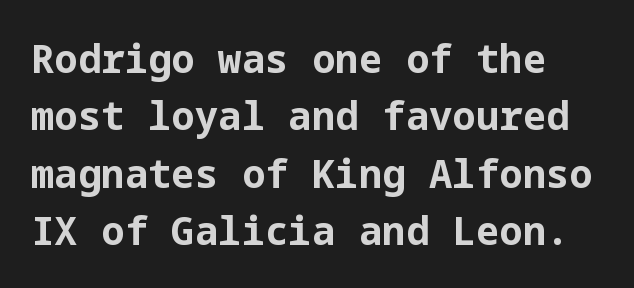
Spacing between characters is what you'd get straight out of the box. Descender tails drop into unmarked territory. The letters stand upright; this is a roman face. Pretty heavy lettering here — definitely bold.
